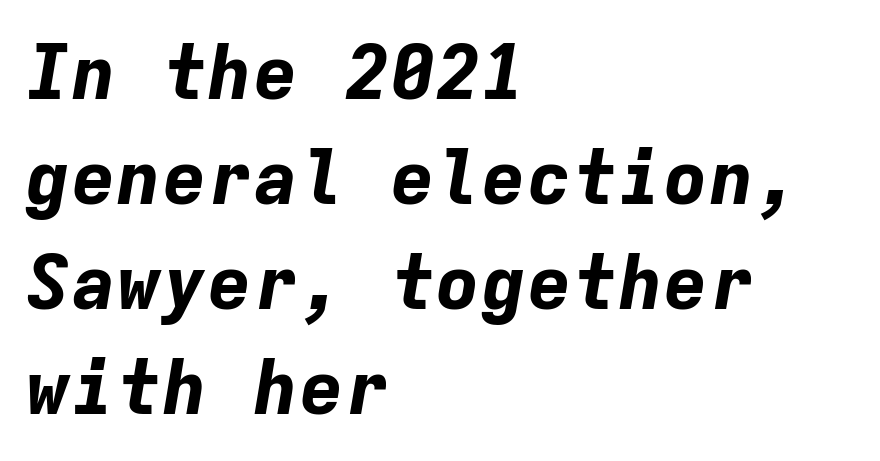
Q: Is the text bold? A: Yes.
Q: Is the text italic (slanted)? A: Yes, it leans right by about 9 degrees.
Q: Is the text underlined? A: No.
Q: How is the paragraph aligned? A: Left-aligned.
Q: Is the spacing between letters normal or unusually wide? A: Normal.
Q: Is the spacing between lines tight, normal or loose? A: Normal.
Q: Width (condensed, normal, or wide)? A: Normal.
Q: Stroke contrast? A: Low.
Q: x-height? A: Medium.
Q: Monospaced? A: Yes.
